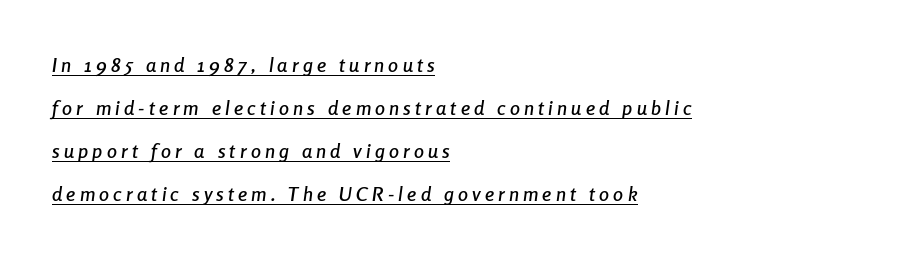
Q: Is the text italic (slanted)? A: Yes, it leans right by about 8 degrees.
Q: Is the text underlined? A: Yes.
Q: How is the paragraph aligned? A: Left-aligned.
Q: Is the spacing between letters normal or unusually wide? A: Unusually wide.
Q: Is the spacing between lines tight, normal or loose? A: Loose.
